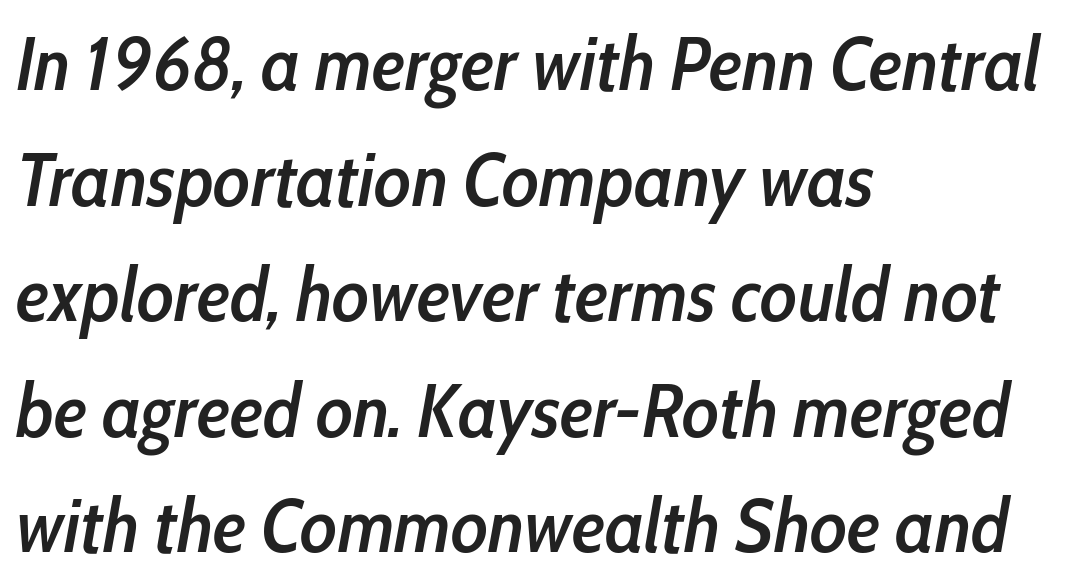
{"italic": "yes", "lean": "right", "slant_degrees": 10, "bold": "semi", "weight": "semibold", "width": "condensed", "stroke_contrast": "low", "x_height": "medium", "monospaced": "no", "underline": "no", "align": "left", "line_spacing": "normal", "line_spacing_ratio": 1.52, "letter_spacing": "normal", "letter_spacing_em": 0.0, "glyph_px": 76}
